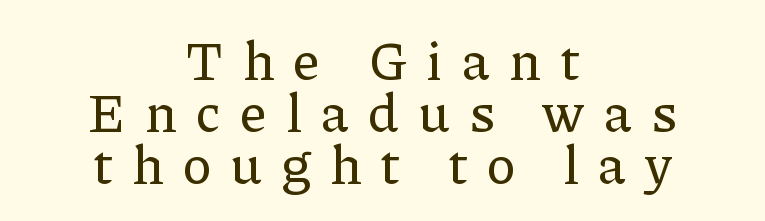
{"serif": "yes", "italic": "no", "width": "normal", "stroke_contrast": "low", "x_height": "medium", "monospaced": "no", "underline": "no", "align": "center", "line_spacing": "tight", "line_spacing_ratio": 0.96, "letter_spacing": "wide", "letter_spacing_em": 0.35, "glyph_px": 54}
